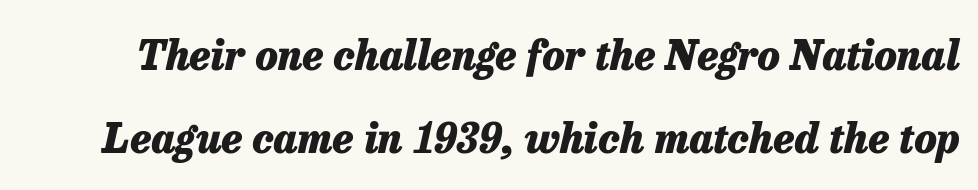
The image shows 41 px heavy type, italic (leaning right); set loose line spacing (2.03x), normal letter spacing, not underlined; low stroke contrast and a medium x-height.
